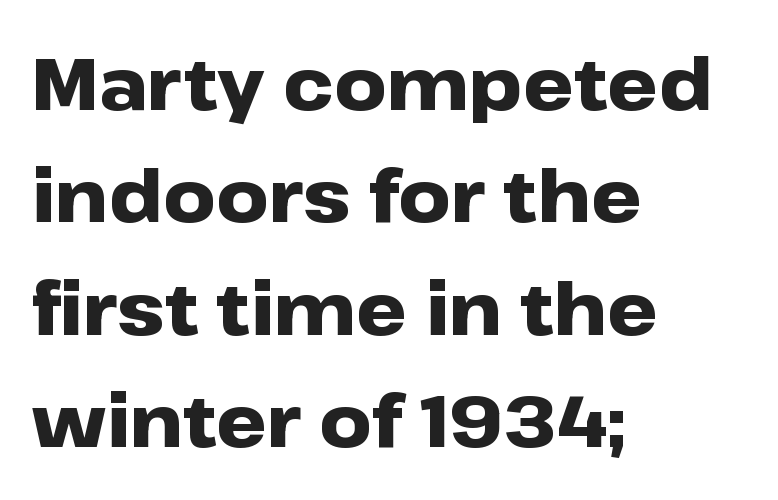
{"serif": "no", "italic": "no", "bold": "yes", "weight": "heavy", "width": "wide", "stroke_contrast": "low", "x_height": "medium", "monospaced": "no", "underline": "no", "align": "left", "line_spacing": "normal", "line_spacing_ratio": 1.56, "letter_spacing": "normal", "letter_spacing_em": 0.0, "glyph_px": 72}
